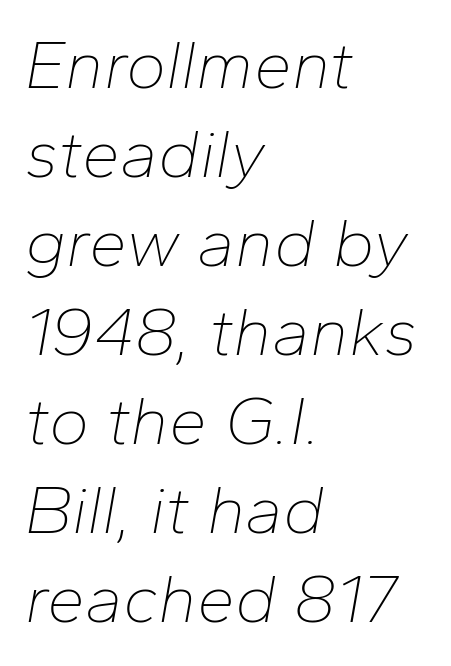
You could not count columns in this text — the font is proportionally spaced. Students, observe: this is what conventionally led text looks like. Words appear dense and cohesive because spacing is normal. Honestly, there is no underline to notice here at all. Notice how the stems are inclined rather than vertical — that's the hallmark of italics.
